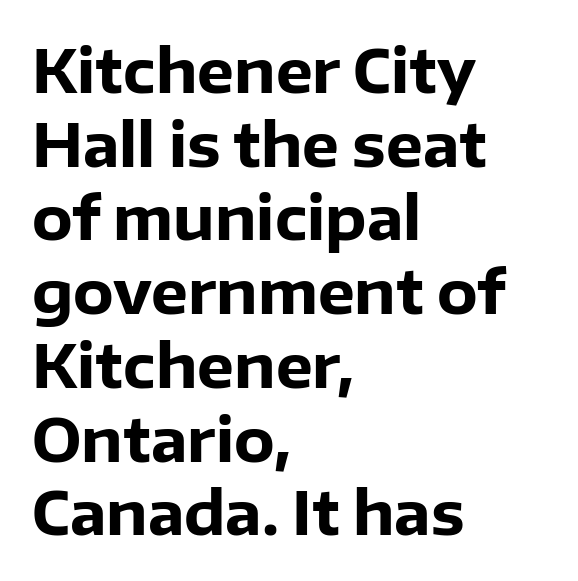
The glyphs have the mass of a bold cut. This rendering employs a face without finishing strokes, i.e., a sans-serif. Honestly, the letter spacing is just normal — you wouldn't notice it. Note the varied advance widths — an 'i' is clearly narrower than an 'm'. The string is rendered with underlining switched off.
